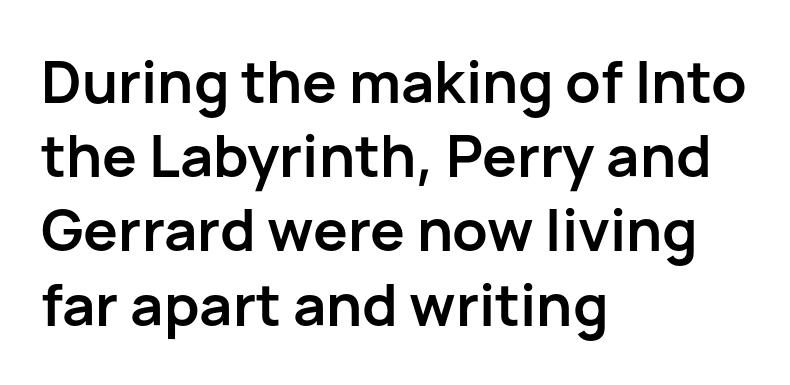
Q: Is the text bold? A: Yes.
Q: Is the text italic (slanted)? A: No, it is upright.
Q: Is the typeface a serif or a sans-serif typeface? A: Sans-serif.
Q: Is the text underlined? A: No.
Q: How is the paragraph aligned? A: Left-aligned.
Q: Is the spacing between letters normal or unusually wide? A: Normal.
Q: Is the spacing between lines tight, normal or loose? A: Normal.
Q: Width (condensed, normal, or wide)? A: Normal.
Q: Stroke contrast? A: Low.
Q: x-height? A: Medium.
Q: Monospaced? A: No.
